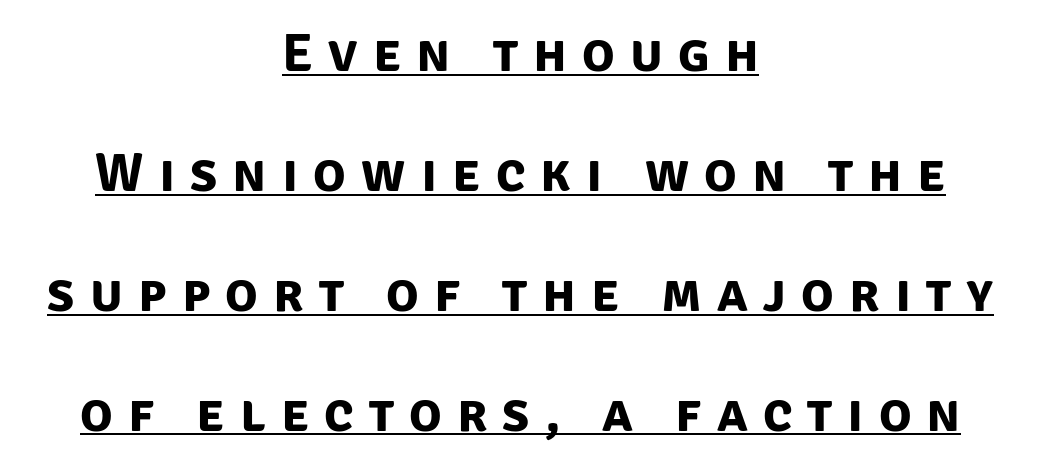
Q: Is the text bold? A: Yes.
Q: Is the typeface a serif or a sans-serif typeface? A: Sans-serif.
Q: Is the text underlined? A: Yes.
Q: How is the paragraph aligned? A: Centered.
Q: Is the spacing between letters normal or unusually wide? A: Unusually wide.
Q: Is the spacing between lines tight, normal or loose? A: Loose.
Q: Width (condensed, normal, or wide)? A: Normal.
Q: Stroke contrast? A: Low.
Q: x-height? A: Large.
Q: Monospaced? A: No.
